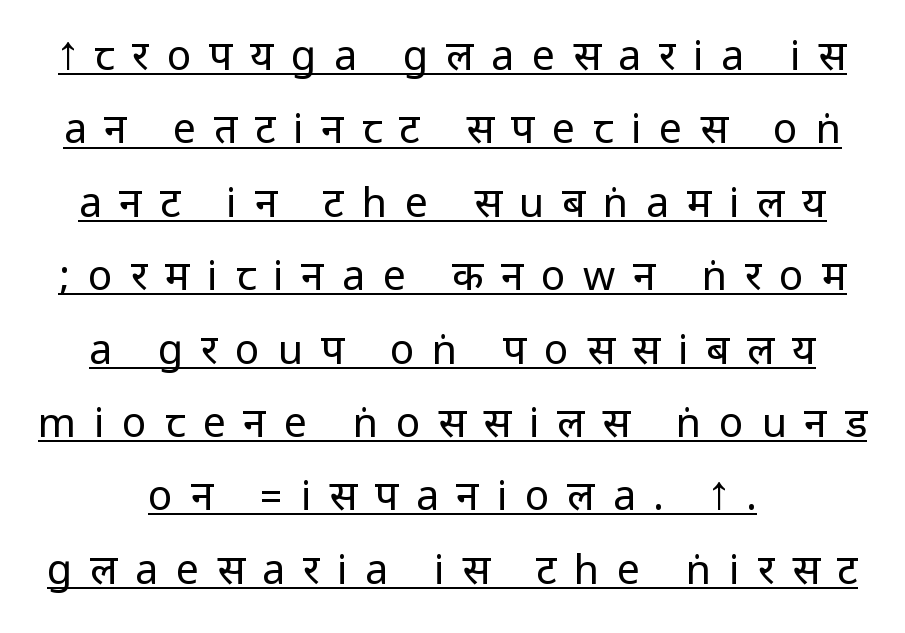
Q: Is the text bold? A: No.
Q: Is the text italic (slanted)? A: No, it is upright.
Q: Is the typeface a serif or a sans-serif typeface? A: Sans-serif.
Q: Is the text underlined? A: Yes.
Q: Is the spacing between letters normal or unusually wide? A: Unusually wide.
Q: Width (condensed, normal, or wide)? A: Condensed.
Q: Stroke contrast? A: Low.
